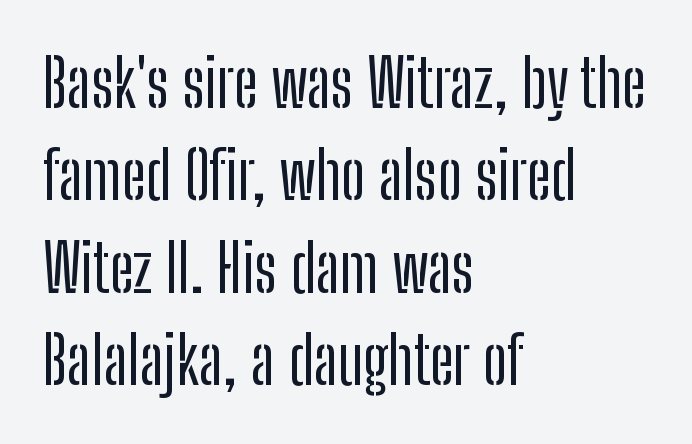
Q: Is the text italic (slanted)? A: No, it is upright.
Q: Is the typeface a serif or a sans-serif typeface? A: Sans-serif.
Q: Is the text underlined? A: No.
Q: How is the paragraph aligned? A: Left-aligned.
Q: Is the spacing between letters normal or unusually wide? A: Normal.
Q: Is the spacing between lines tight, normal or loose? A: Normal.
Q: Width (condensed, normal, or wide)? A: Condensed.
Q: Stroke contrast? A: Low.
Q: x-height? A: Medium.
Q: Monospaced? A: No.
